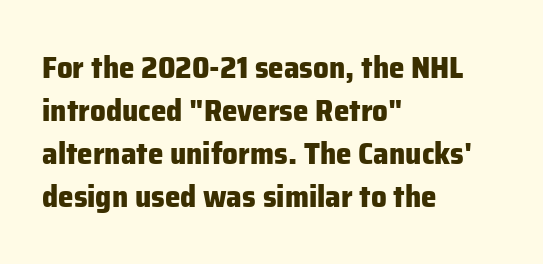
The image shows 31 px heavy sans-serif type, upright; set left-aligned, normal line spacing (1.39x), normal letter spacing, not underlined; low stroke contrast and a medium x-height.
